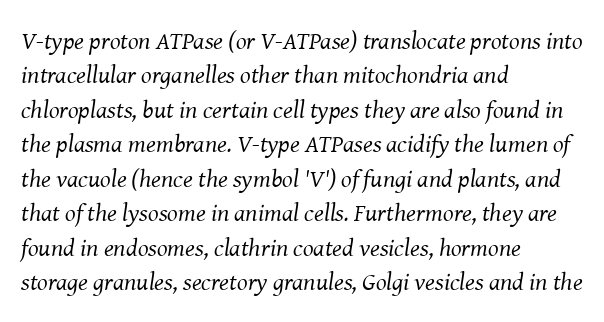
The image shows 25 px text type, italic (leaning right); set left-aligned, normal line spacing (1.38x), normal letter spacing, not underlined.
